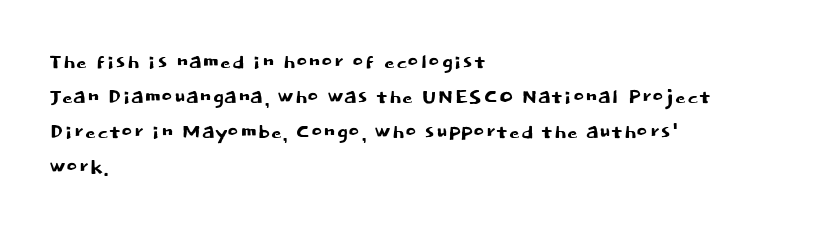
The image shows 27 px text type, upright; set left-aligned, normal line spacing (1.3x), normal letter spacing, not underlined.
